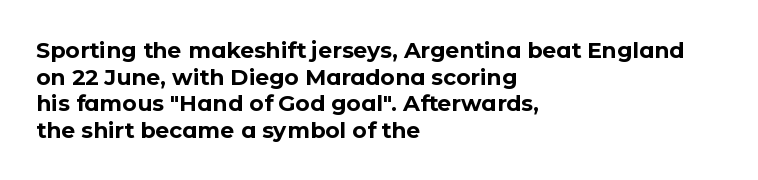
Q: Is the text bold? A: Yes.
Q: Is the text italic (slanted)? A: No, it is upright.
Q: Is the text underlined? A: No.
Q: How is the paragraph aligned? A: Left-aligned.
Q: Is the spacing between letters normal or unusually wide? A: Normal.
